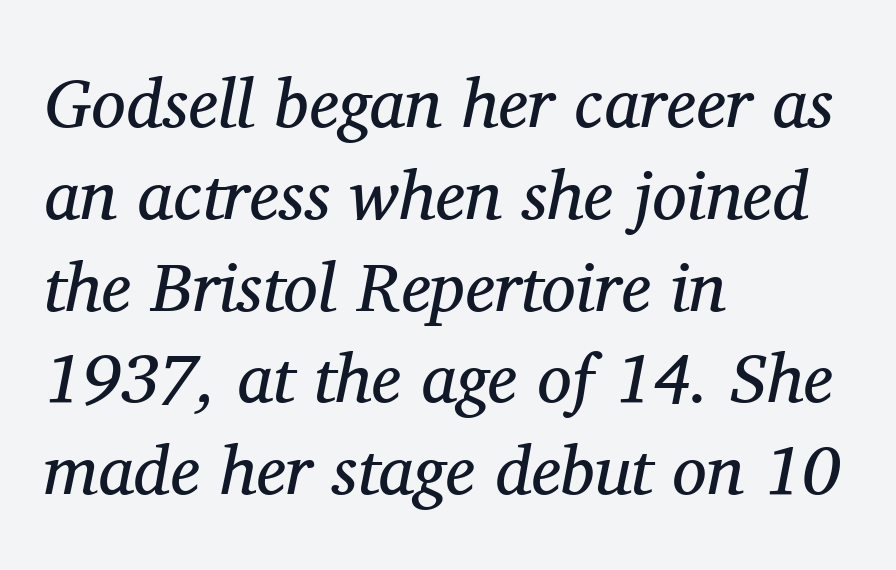
The rows are spaced the way most documents space them. Short and long lines alike share a common starting point at left. Small tapered or slab feet sit at the stroke ends, so this counts as serif. Think of a printed novel: that variable character pitch is what you see here. The passage shown is not bold in any degree. The horizontal fit of the characters is conventional and even.
